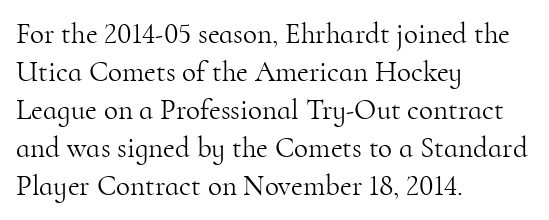
The face used here is proportionally spaced, like ordinary book or web type. Is the letter spacing exaggerated? No — it looks like the ordinary default. Short and long lines alike share a common starting point at left. Are there feet on the stems? There are — it's a serif. Vertical stems look standard width or narrower in stroke. Vertical strokes here are truly vertical.
